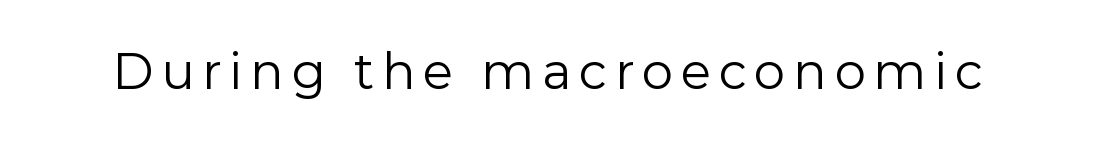
{"serif": "no", "italic": "no", "bold": "no", "weight": "regular", "width": "normal", "stroke_contrast": "low", "x_height": "medium", "monospaced": "no", "underline": "no", "glyph_px": 50}
